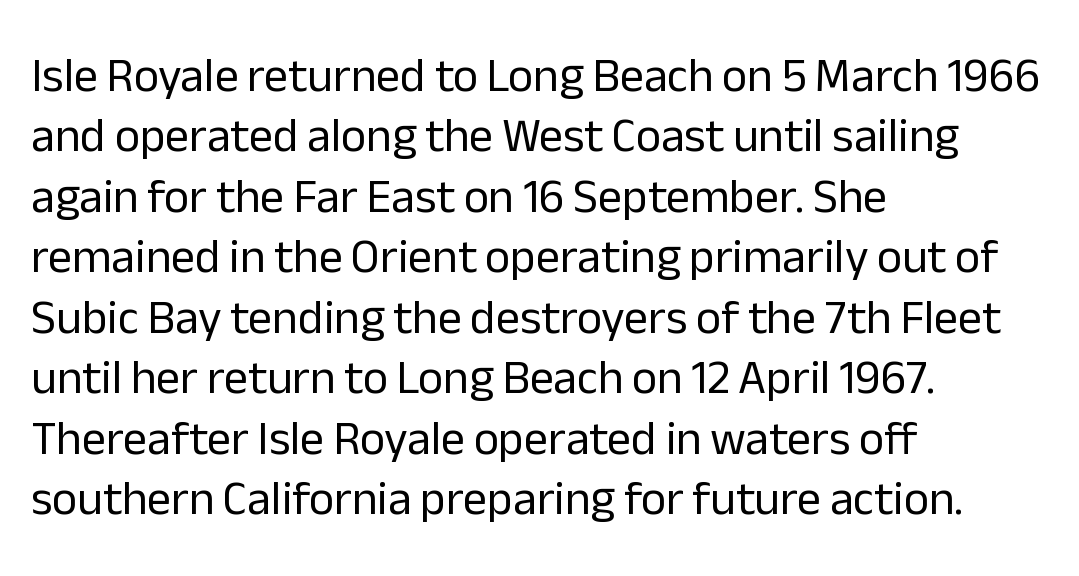
The image shows 48 px regular-weight sans-serif type, upright; set left-aligned, normal line spacing (1.26x), normal letter spacing, not underlined; low stroke contrast and a medium x-height.
